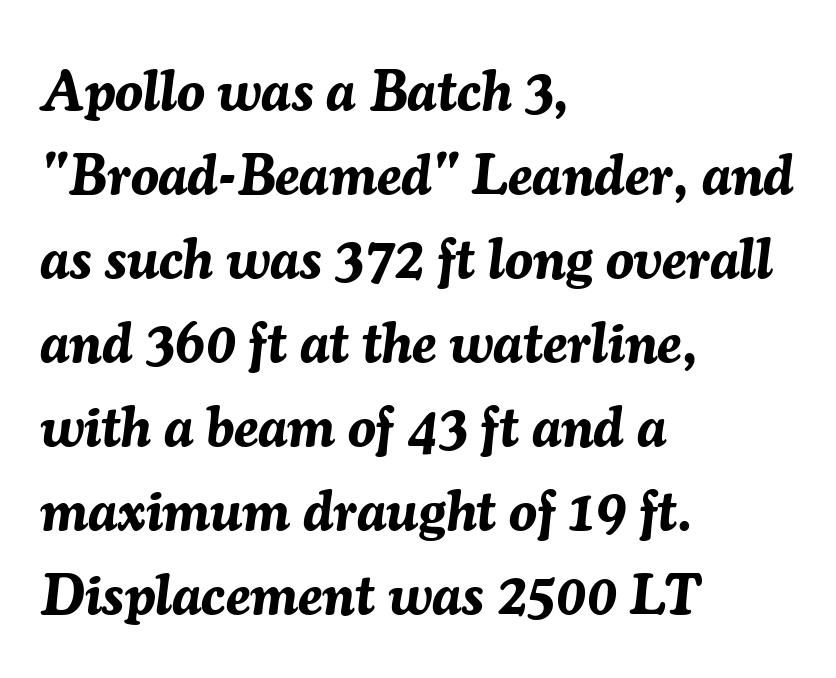
Q: Is the text bold? A: Yes.
Q: Is the text italic (slanted)? A: Yes, it leans right by about 7 degrees.
Q: Is the text underlined? A: No.
Q: How is the paragraph aligned? A: Left-aligned.
Q: Is the spacing between letters normal or unusually wide? A: Normal.
Q: Is the spacing between lines tight, normal or loose? A: Normal.
Q: Width (condensed, normal, or wide)? A: Normal.
Q: Stroke contrast? A: Medium.
Q: x-height? A: Medium.
Q: Monospaced? A: No.
